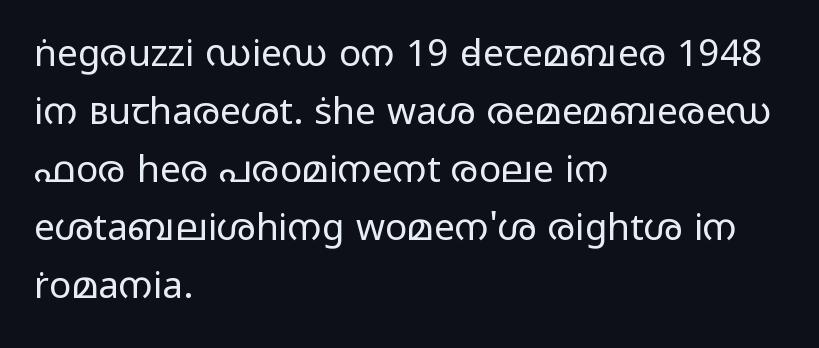
Do the letters lean? They stand straight. What's the leading like? Ordinary, nothing unusual. This is sans-serif lettering, the kind often seen on screens and signage. The passage shown is not bold in any degree.
